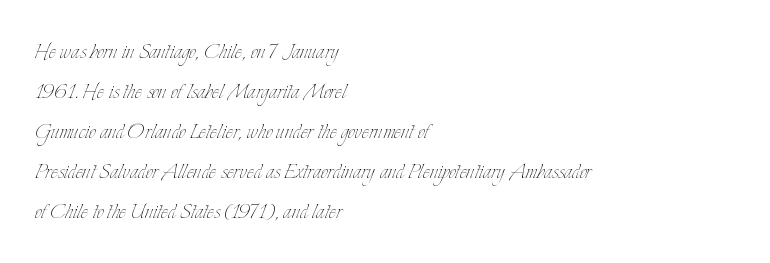
The image shows 27 px text type; set left-aligned, normal line spacing (1.48x), normal letter spacing, not underlined.
